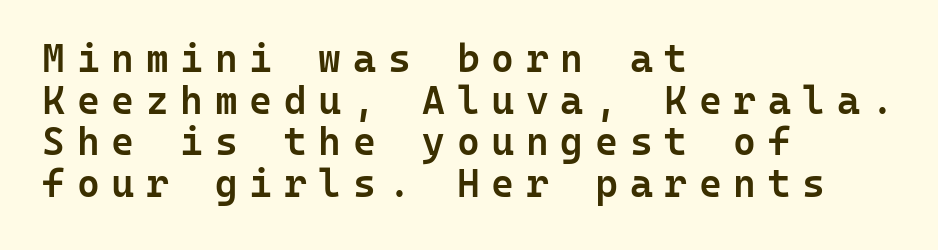
Font category for this specimen: sans-serif. Plain, unruled lines of type. Fixed-width glyphs throughout — classic coding-font behaviour. Each glyph is drawn with semibold strokes, heavier than normal yet not fully bold.
